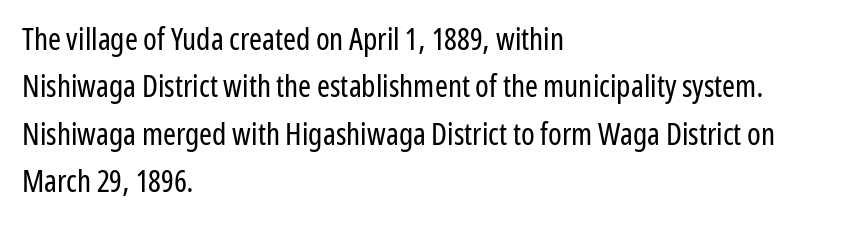
The image shows 31 px regular-weight, condensed sans-serif type, upright; set left-aligned, normal line spacing (1.53x), normal letter spacing, not underlined; low stroke contrast and a medium x-height.
